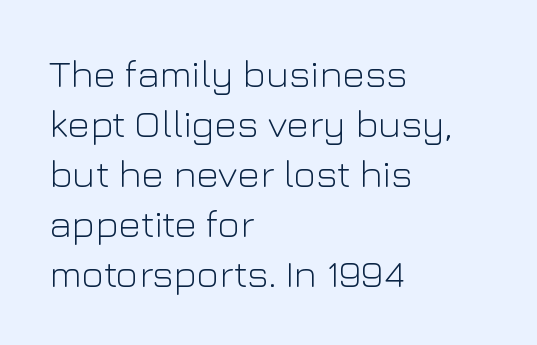
The image shows 39 px light sans-serif type, upright; set left-aligned, normal line spacing (1.28x), normal letter spacing, not underlined; low stroke contrast and a medium x-height.
